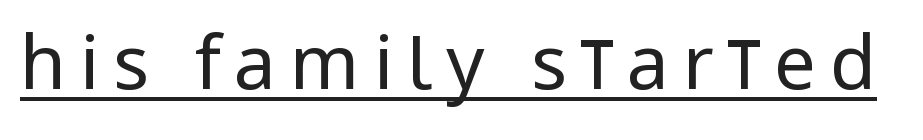
The image shows 75 px regular-weight, condensed sans-serif type, upright; set underlined; low stroke contrast and a large x-height.
